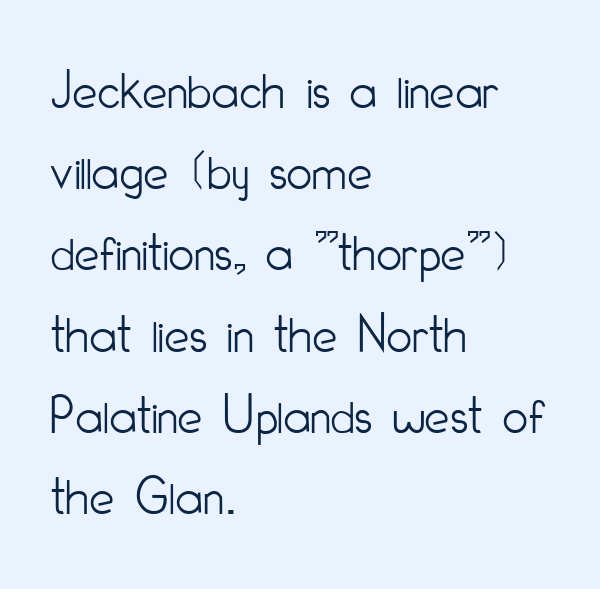
Q: Is the text bold? A: No.
Q: Is the text italic (slanted)? A: No, it is upright.
Q: Is the typeface a serif or a sans-serif typeface? A: Sans-serif.
Q: Is the text underlined? A: No.
Q: How is the paragraph aligned? A: Left-aligned.
Q: Is the spacing between letters normal or unusually wide? A: Normal.
Q: Is the spacing between lines tight, normal or loose? A: Normal.
Q: Width (condensed, normal, or wide)? A: Condensed.
Q: Stroke contrast? A: Low.
Q: x-height? A: Small.
Q: Monospaced? A: No.
